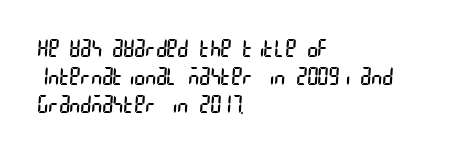
{"bold": "no", "underline": "no", "align": "left", "line_spacing_ratio": 1.22, "letter_spacing": "normal", "letter_spacing_em": 0.0, "glyph_px": 23}
